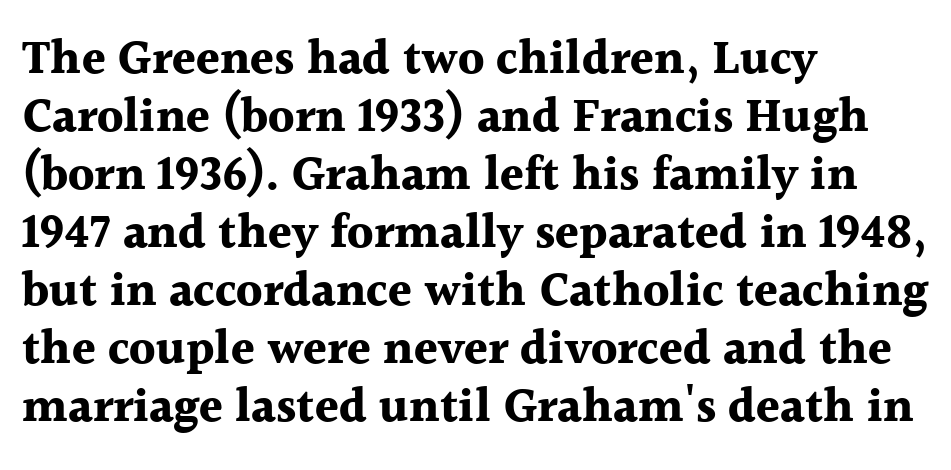
{"serif": "yes", "italic": "no", "bold": "yes", "weight": "bold", "width": "normal", "x_height": "medium", "monospaced": "no", "underline": "no", "align": "left", "line_spacing_ratio": 1.21, "letter_spacing": "normal", "letter_spacing_em": 0.0, "glyph_px": 48}
